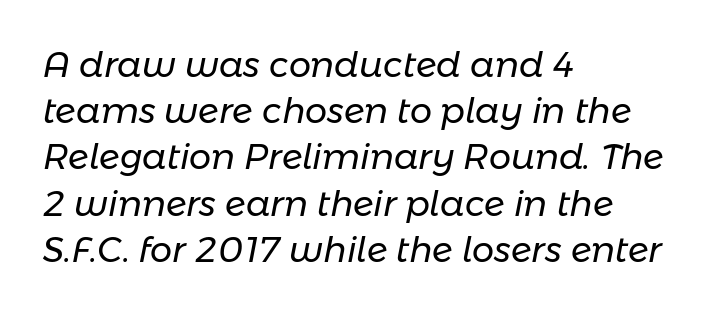
The image shows 35 px regular-weight type, italic (leaning right); set left-aligned, normal line spacing (1.32x), normal letter spacing, not underlined; low stroke contrast and a medium x-height.
